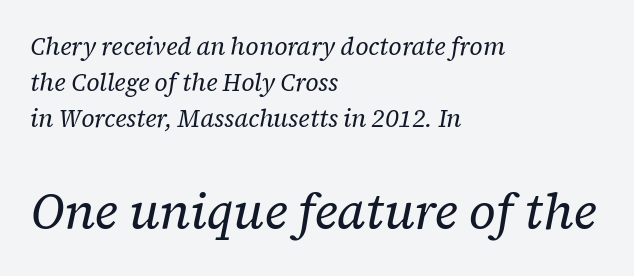
Q: Is the text bold? A: No.
Q: Is the text italic (slanted)? A: Yes, it leans right by about 12 degrees.
Q: Is the typeface a serif or a sans-serif typeface? A: Serif.
Q: Is the text underlined? A: No.
Q: How is the paragraph aligned? A: Left-aligned.
Q: Is the spacing between letters normal or unusually wide? A: Normal.
Q: Is the spacing between lines tight, normal or loose? A: Normal.
Q: Which block of text is set in a larger size, the first (top) or the second (bottom)? A: The second (bottom) one.
Q: Width (condensed, normal, or wide)? A: Normal.
Q: Stroke contrast? A: Low.
Q: x-height? A: Medium.
Q: Monospaced? A: No.
